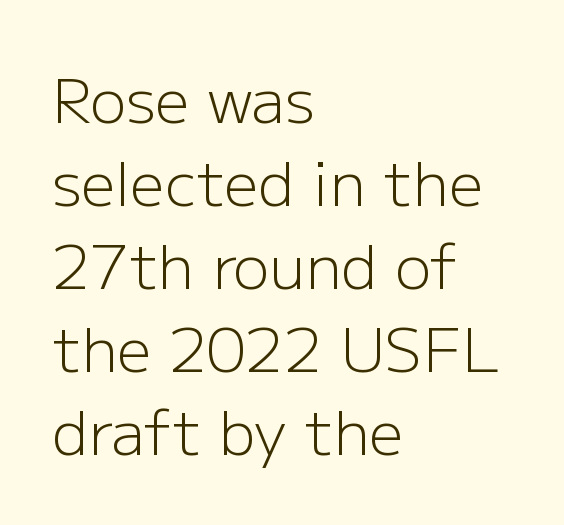
A typesetter would mark this as roman, not italic. Notice how descenders clear the ascenders below comfortably — that's standard leading. The rendering shows plain stroke endings on the letterforms — a sans-serif design. Glyph-to-glyph distance matches everyday printed text.
